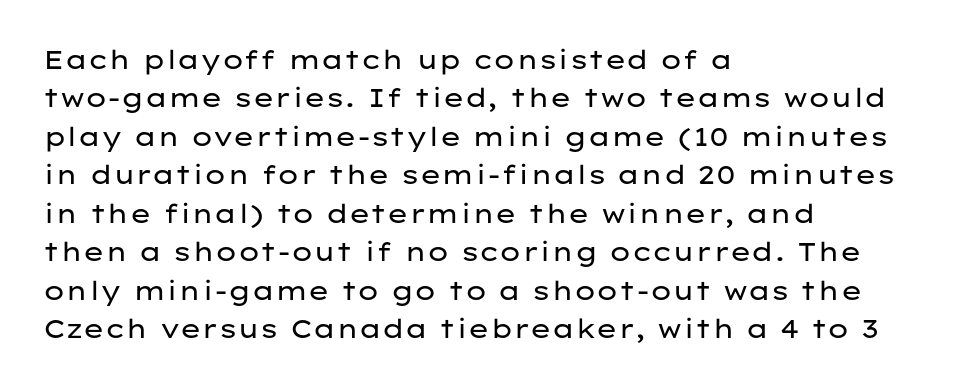
Q: Is the text bold? A: No.
Q: Is the text italic (slanted)? A: No, it is upright.
Q: Is the text underlined? A: No.
Q: How is the paragraph aligned? A: Left-aligned.
Q: Is the spacing between letters normal or unusually wide? A: Normal.
Q: Is the spacing between lines tight, normal or loose? A: Normal.
